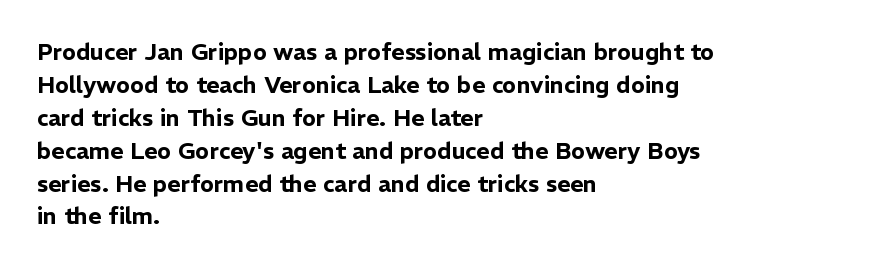
Q: Is the text italic (slanted)? A: No, it is upright.
Q: Is the text underlined? A: No.
Q: How is the paragraph aligned? A: Left-aligned.
Q: Is the spacing between letters normal or unusually wide? A: Normal.
Q: Is the spacing between lines tight, normal or loose? A: Normal.
